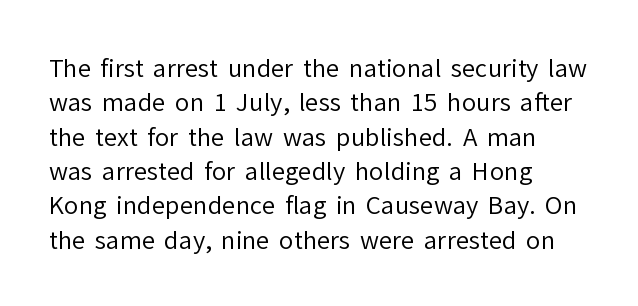
{"italic": "no", "bold": "no", "underline": "no", "align": "left", "line_spacing": "normal", "line_spacing_ratio": 1.43, "letter_spacing": "normal", "letter_spacing_em": 0.0, "glyph_px": 24}
